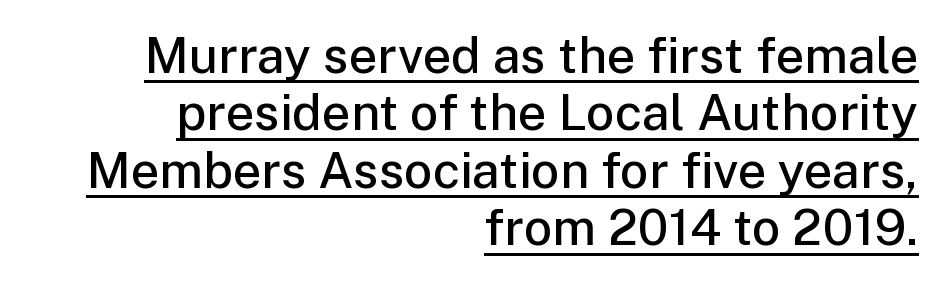
Honestly, the letter spacing is just normal — you wouldn't notice it. Nope, no serifs anywhere on these letters. Weight: semibold (demi). The passage is arranged like a letterhead date or caption credit — flush right.
